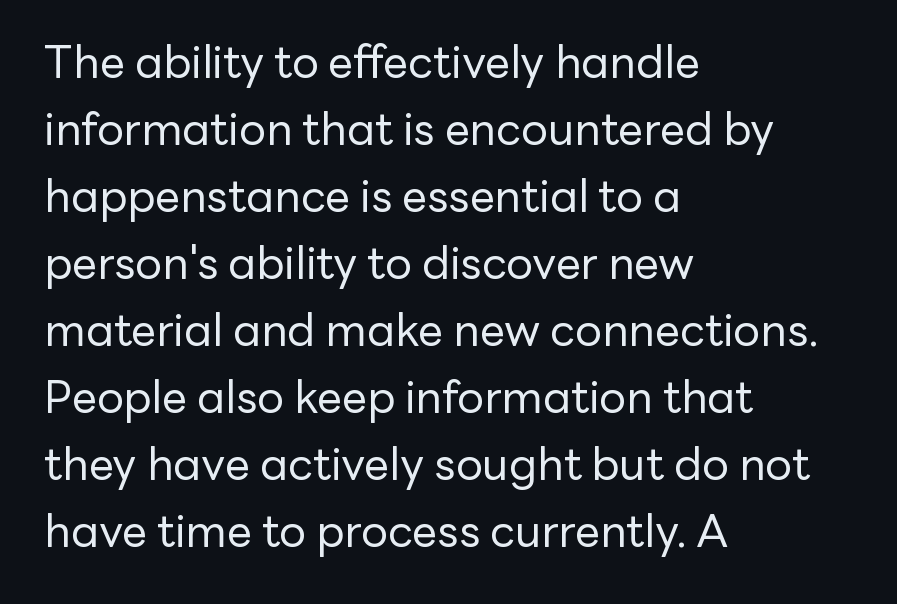
Q: Is the text bold? A: No.
Q: Is the text italic (slanted)? A: No, it is upright.
Q: Is the typeface a serif or a sans-serif typeface? A: Sans-serif.
Q: Is the text underlined? A: No.
Q: How is the paragraph aligned? A: Left-aligned.
Q: Is the spacing between letters normal or unusually wide? A: Normal.
Q: Is the spacing between lines tight, normal or loose? A: Normal.
Q: Width (condensed, normal, or wide)? A: Normal.
Q: Stroke contrast? A: Low.
Q: x-height? A: Medium.
Q: Monospaced? A: No.
